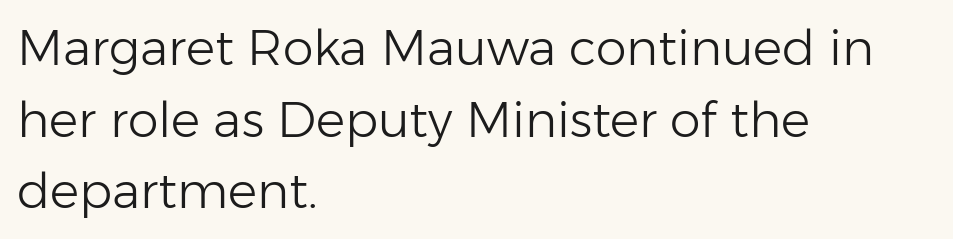
The image shows 49 px light sans-serif type, upright; set left-aligned, normal line spacing (1.46x), normal letter spacing, not underlined; low stroke contrast and a medium x-height.
